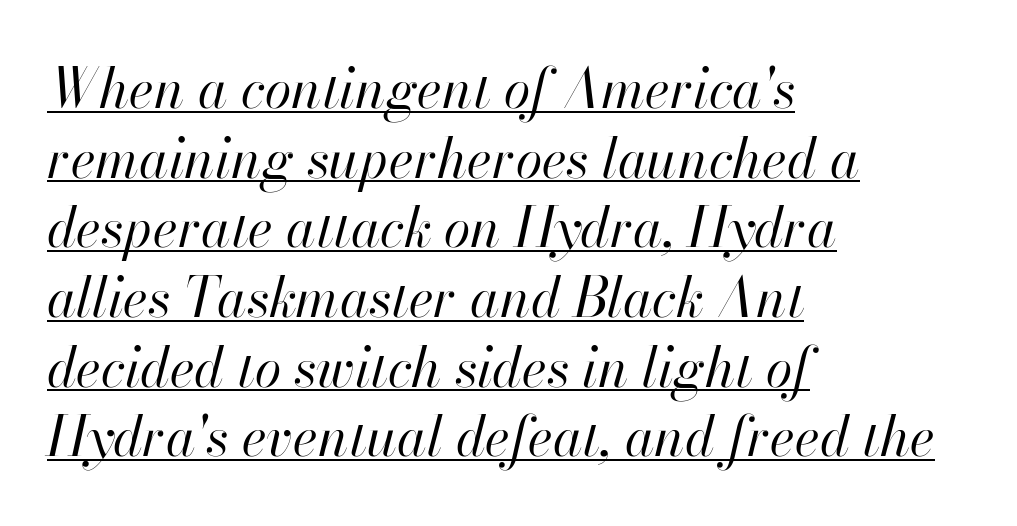
Think of a printed novel: that variable character pitch is what you see here. Left-aligned paragraph, ragged on the right. The gaps between neighbouring characters are ordinary and unremarkable. Stem width sits at or under what a default text font uses. Compared with ordinary roman type, these characters are visibly tilted. Every word sits above its own underline.
